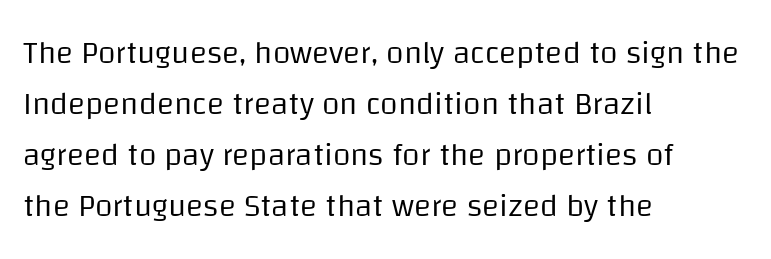
The passage shown stacks its lines at a standard gap. Note the varied advance widths — an 'i' is clearly narrower than an 'm'. The gap between lines stays unmarked. Observe the ordinary spacing: letters are neighbours, not strangers.
